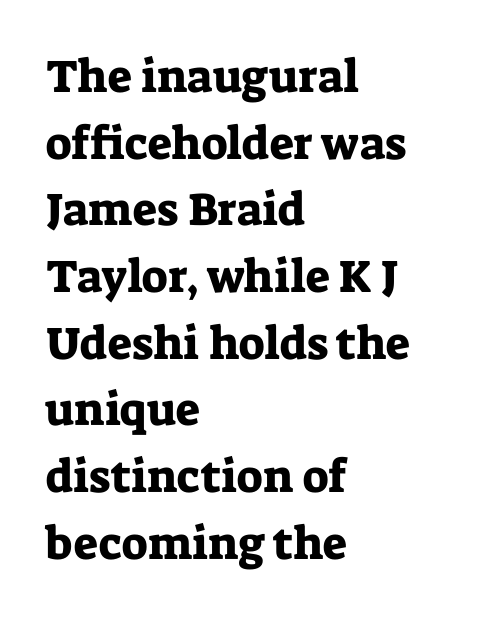
The image shows 46 px serif type, upright; set left-aligned, normal line spacing (1.45x), normal letter spacing, not underlined; low stroke contrast and a medium x-height.
